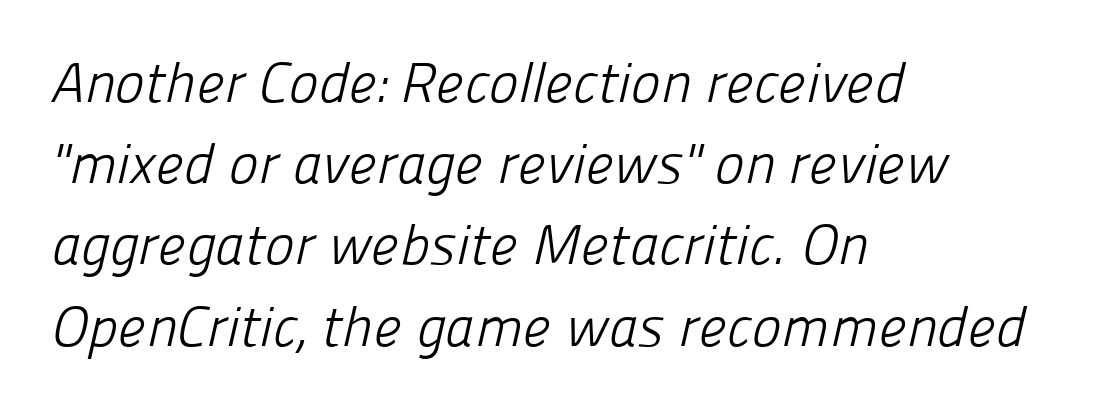
Is this a fixed-width face? No — the glyphs have proportional, varying widths. Typographically, this falls in the sans-serif category. Interline gaps are of average width in this sample. Which margin do the lines hug? The left one — the right edge is uneven. What stands out about the letter spacing? Nothing — it is the standard amount.
